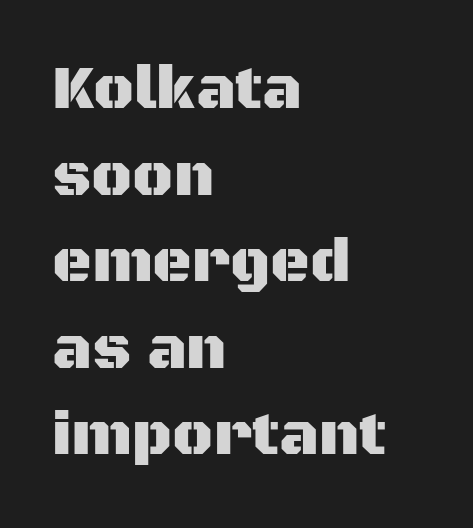
{"serif": "no", "italic": "no", "width": "normal", "stroke_contrast": "medium", "x_height": "large", "monospaced": "no", "underline": "no", "align": "left", "line_spacing": "normal", "line_spacing_ratio": 1.42, "letter_spacing": "normal", "letter_spacing_em": 0.0, "glyph_px": 61}
